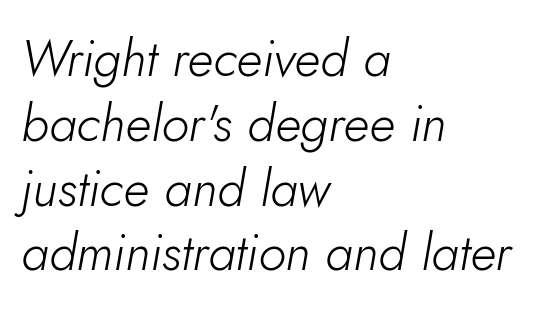
Q: Is the text bold? A: No.
Q: Is the text italic (slanted)? A: Yes, it leans right by about 10 degrees.
Q: Is the text underlined? A: No.
Q: How is the paragraph aligned? A: Left-aligned.
Q: Is the spacing between letters normal or unusually wide? A: Normal.
Q: Is the spacing between lines tight, normal or loose? A: Normal.
Q: Width (condensed, normal, or wide)? A: Normal.
Q: Stroke contrast? A: Low.
Q: x-height? A: Small.
Q: Monospaced? A: No.
